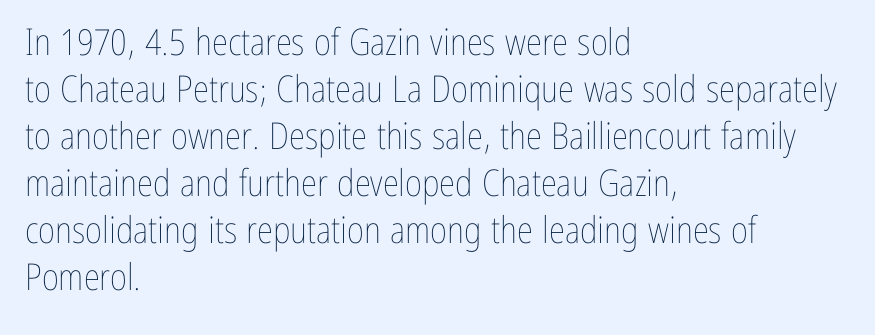
Q: Is the text bold? A: No.
Q: Is the text italic (slanted)? A: No, it is upright.
Q: Is the text underlined? A: No.
Q: How is the paragraph aligned? A: Left-aligned.
Q: Is the spacing between letters normal or unusually wide? A: Normal.
Q: Is the spacing between lines tight, normal or loose? A: Normal.
Q: Width (condensed, normal, or wide)? A: Condensed.
Q: Stroke contrast? A: Low.
Q: x-height? A: Medium.
Q: Monospaced? A: No.
